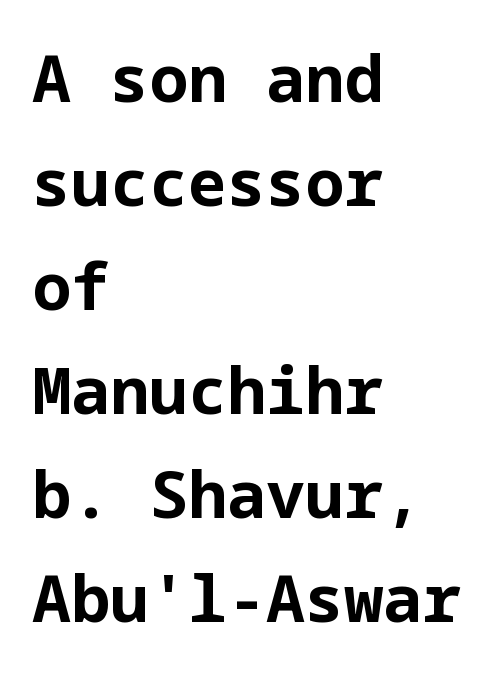
{"serif": "no", "italic": "no", "bold": "yes", "weight": "bold", "width": "normal", "stroke_contrast": "low", "x_height": "medium", "underline": "no", "align": "left", "line_spacing": "normal", "line_spacing_ratio": 1.6, "letter_spacing": "normal", "letter_spacing_em": 0.0, "glyph_px": 65}
